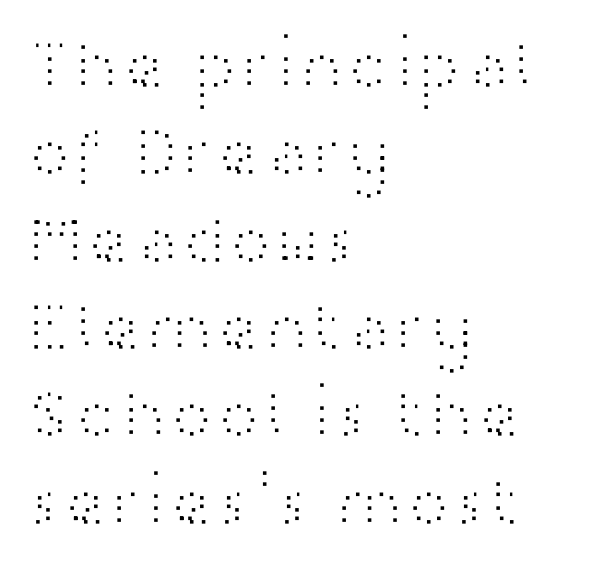
The image shows 71 px light, wide sans-serif type, upright; set left-aligned, line spacing 1.23x, normal letter spacing, not underlined; high stroke contrast and a medium x-height.
